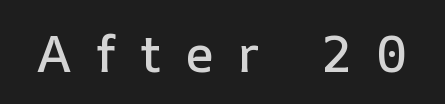
The image shows 52 px text type, upright; set unusually wide letter spacing (+0.46 em), not underlined; low stroke contrast and a medium x-height.
